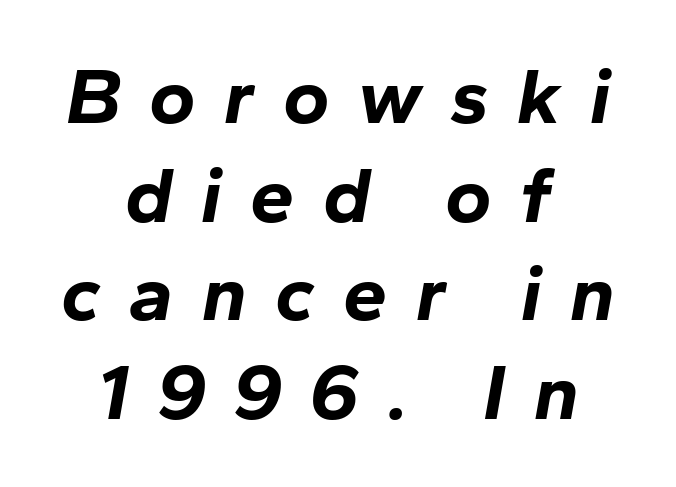
{"italic": "yes", "lean": "right", "slant_degrees": 10, "bold": "yes", "weight": "bold", "width": "normal", "stroke_contrast": "low", "x_height": "medium", "monospaced": "no", "underline": "no", "align": "center", "line_spacing": "normal", "line_spacing_ratio": 1.25, "letter_spacing": "wide", "letter_spacing_em": 0.36, "glyph_px": 79}
